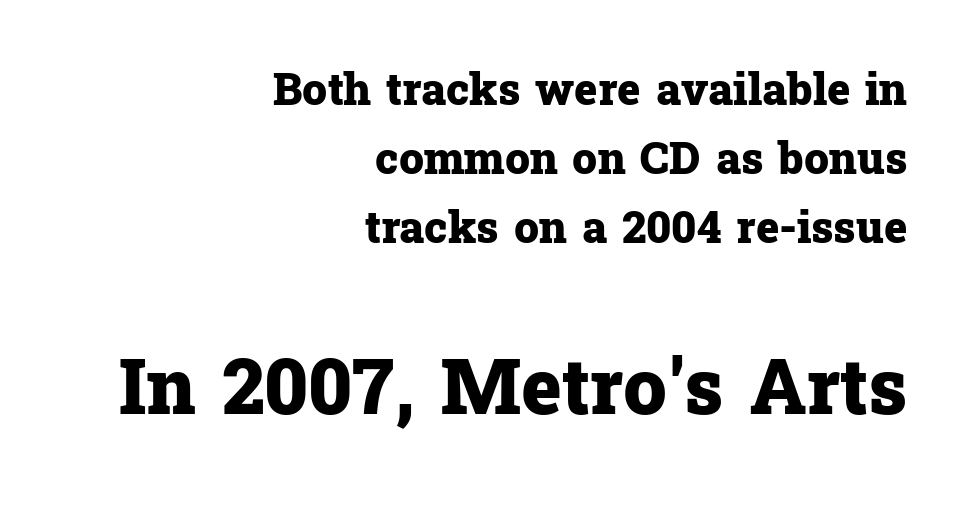
The image shows 77 px heavy serif type, upright; set right-aligned, normal line spacing (1.57x), normal letter spacing, not underlined; the second (bottom) block is 1.75x larger; low stroke contrast and a medium x-height.
